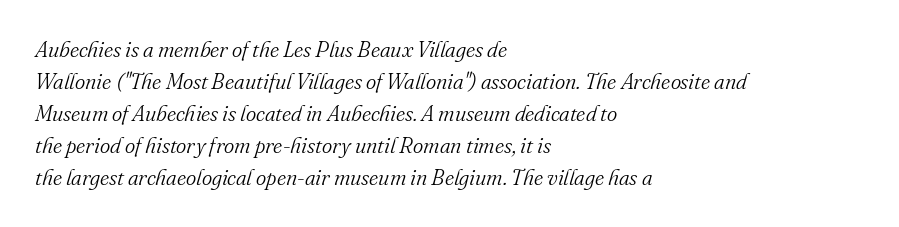
Observe the lean: these are italic letterforms. The baseline area is clear. The typeface has the unassuming heft of standard copy or less. Vertical spacing — default.
